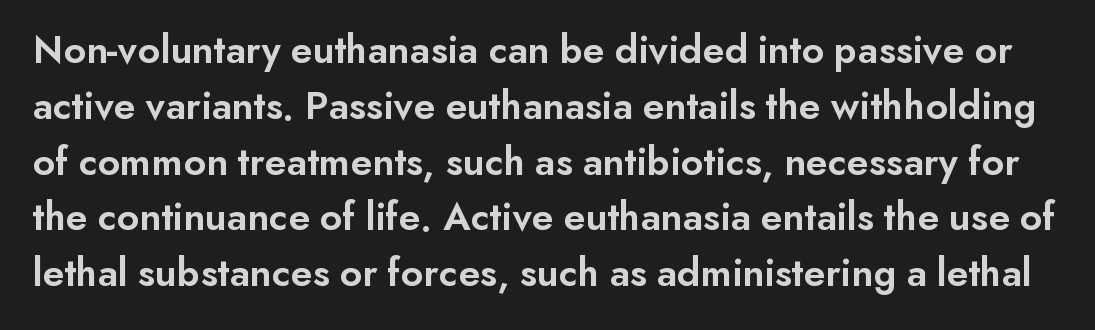
Q: Is the text bold? A: Semi-bold.
Q: Is the text italic (slanted)? A: No, it is upright.
Q: Is the typeface a serif or a sans-serif typeface? A: Sans-serif.
Q: Is the text underlined? A: No.
Q: Is the spacing between letters normal or unusually wide? A: Normal.
Q: Is the spacing between lines tight, normal or loose? A: Normal.
Q: Width (condensed, normal, or wide)? A: Normal.
Q: Stroke contrast? A: Low.
Q: x-height? A: Small.
Q: Monospaced? A: No.
